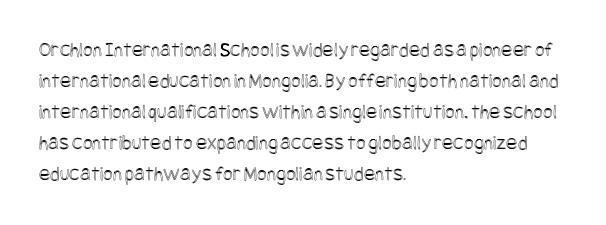
Does the copy run flush right? No — it runs flush left. The specimen reads as upright at a glance. Between one letter and the next there's only the usual sliver of space. The designer left line spacing at the default.
